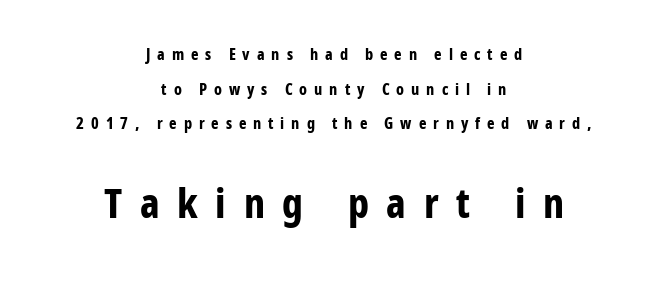
The image shows 41 px bold, condensed sans-serif type, upright; set centered, loose line spacing (2.16x), unusually wide letter spacing (+0.43 em), not underlined; the second (bottom) block is 2.56x larger; low stroke contrast and a medium x-height.
